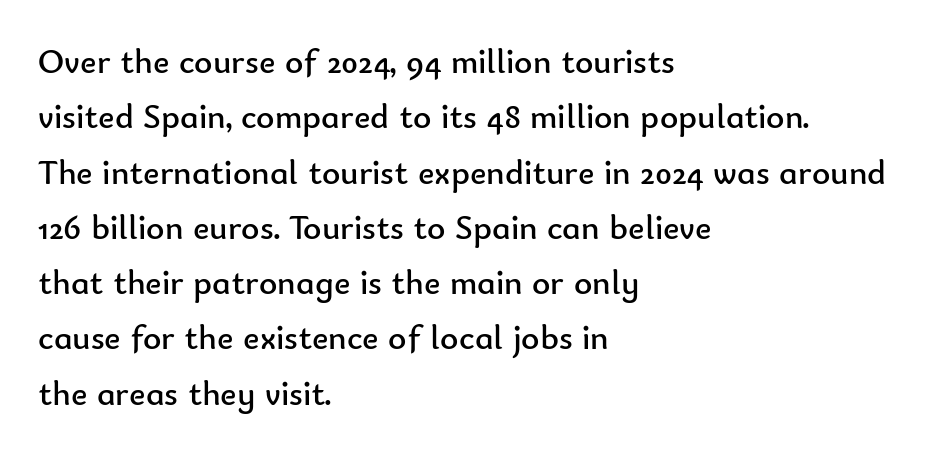
{"serif": "no", "italic": "no", "bold": "no", "weight": "regular", "width": "normal", "stroke_contrast": "low", "x_height": "small", "monospaced": "no", "underline": "no", "align": "left", "line_spacing": "normal", "line_spacing_ratio": 1.58, "letter_spacing": "normal", "letter_spacing_em": 0.0, "glyph_px": 35}
